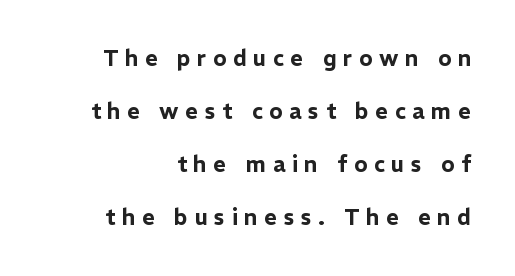
{"italic": "no", "underline": "no", "line_spacing": "loose", "line_spacing_ratio": 2.41, "letter_spacing": "wide", "letter_spacing_em": 0.3, "glyph_px": 22}
